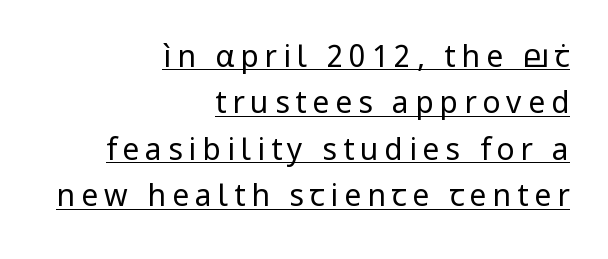
Normally led — the rows are evenly, conventionally spaced. Students, note that the glyphs here are deliberately spaced far apart. A student would call this right alignment; a typographer would say flush right, rag left. Serif or sans? Sans — the stroke terminals are bare.
